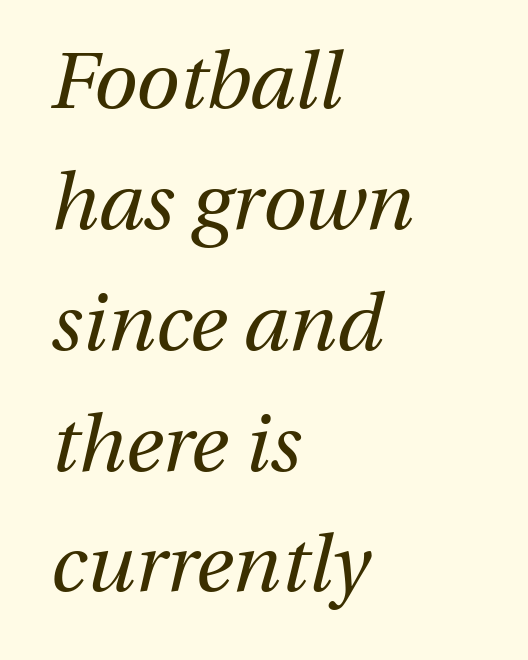
{"italic": "yes", "lean": "right", "slant_degrees": 13, "bold": "no", "weight": "regular", "width": "normal", "stroke_contrast": "medium", "x_height": "medium", "monospaced": "no", "underline": "no", "align": "left", "line_spacing": "normal", "line_spacing_ratio": 1.53, "letter_spacing": "normal", "letter_spacing_em": 0.0, "glyph_px": 79}
